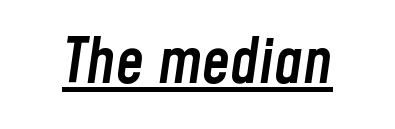
{"italic": "yes", "lean": "right", "slant_degrees": 8, "bold": "semi", "weight": "semibold", "width": "condensed", "stroke_contrast": "low", "x_height": "medium", "monospaced": "no", "underline": "yes", "letter_spacing": "normal", "letter_spacing_em": 0.0, "glyph_px": 63}
